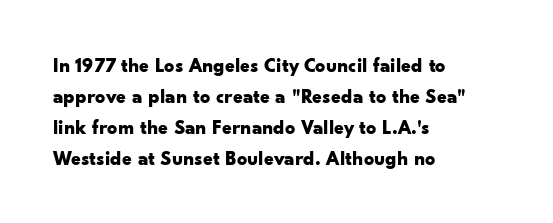
The image shows 20 px bold type, upright; set left-aligned, normal line spacing (1.55x), normal letter spacing, not underlined.
